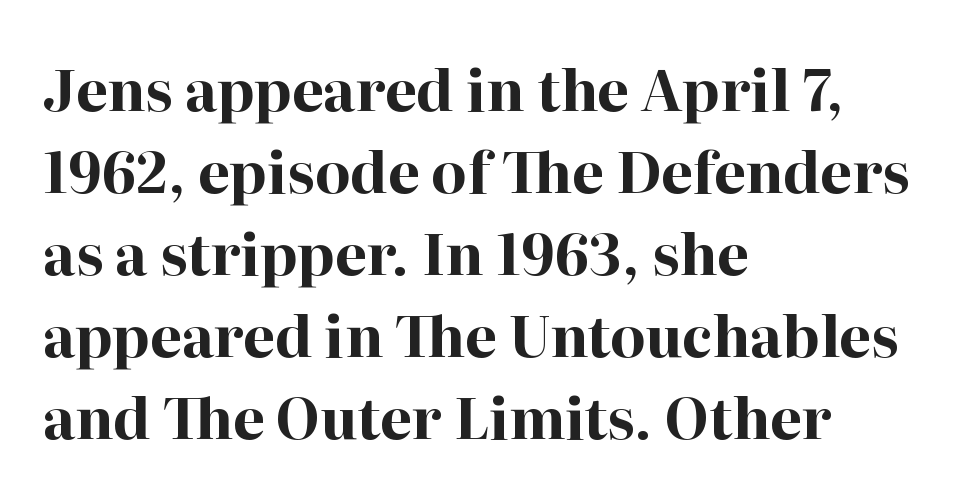
Q: Is the text bold? A: Yes.
Q: Is the text italic (slanted)? A: No, it is upright.
Q: Is the typeface a serif or a sans-serif typeface? A: Serif.
Q: Is the text underlined? A: No.
Q: How is the paragraph aligned? A: Left-aligned.
Q: Is the spacing between letters normal or unusually wide? A: Normal.
Q: Is the spacing between lines tight, normal or loose? A: Normal.
Q: Width (condensed, normal, or wide)? A: Normal.
Q: Stroke contrast? A: High.
Q: x-height? A: Medium.
Q: Monospaced? A: No.
